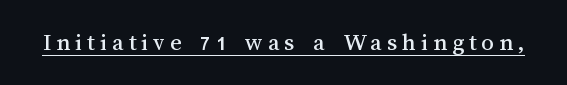
Loose tracking; the words dissolve into strings of separated letters. The type sits square on the baseline with zero lean. What decoration does the sample have? An underline.
